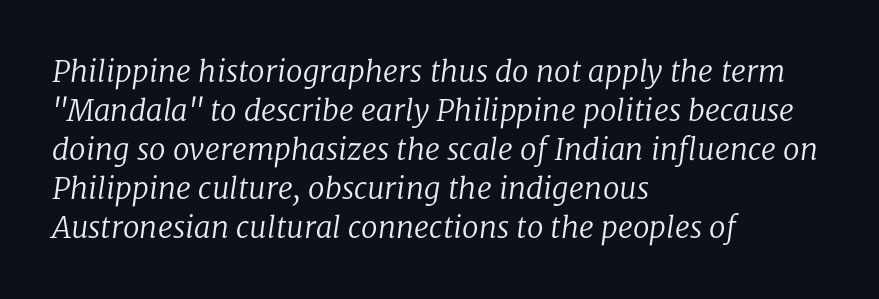
The image shows 30 px regular-weight serif type, italic (leaning right); set left-aligned, normal line spacing (1.3x), normal letter spacing, not underlined; low stroke contrast and a medium x-height.
